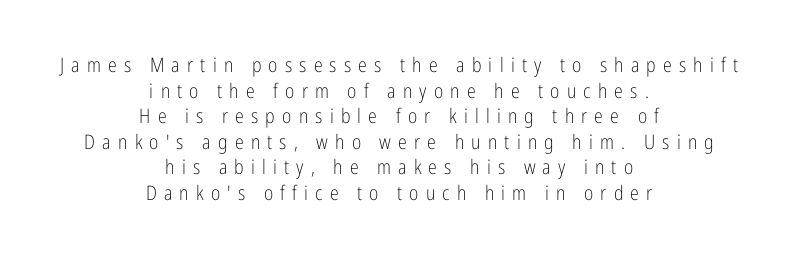
The image shows 20 px text type, upright; set centered, normal line spacing (1.28x), unusually wide letter spacing (+0.36 em), not underlined.
